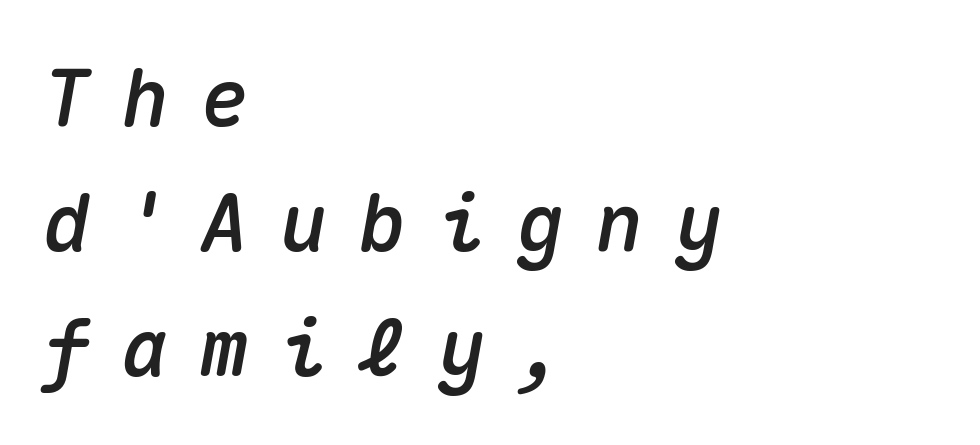
The image shows 79 px text type, italic (leaning right), monospaced; set left-aligned, normal line spacing (1.58x), unusually wide letter spacing (+0.4 em), not underlined; medium stroke contrast and a medium x-height.
